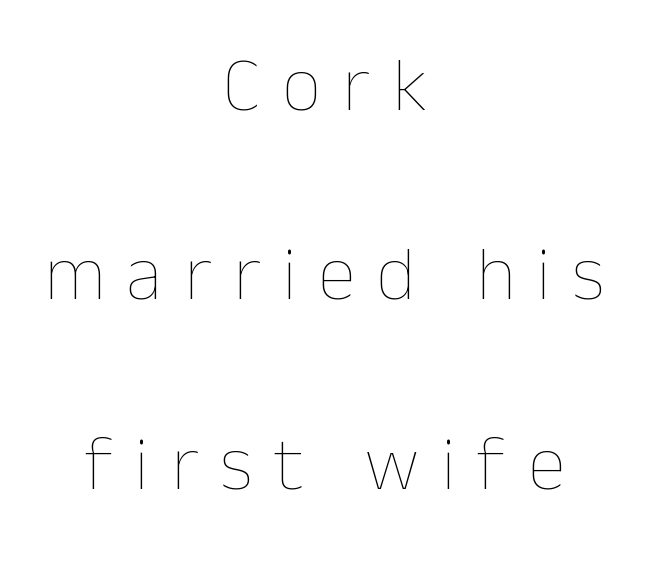
Q: Is the text bold? A: No.
Q: Is the text italic (slanted)? A: No, it is upright.
Q: Is the text underlined? A: No.
Q: How is the paragraph aligned? A: Centered.
Q: Is the spacing between letters normal or unusually wide? A: Unusually wide.
Q: Is the spacing between lines tight, normal or loose? A: Loose.
Q: Width (condensed, normal, or wide)? A: Normal.
Q: Stroke contrast? A: Low.
Q: x-height? A: Medium.
Q: Monospaced? A: No.
